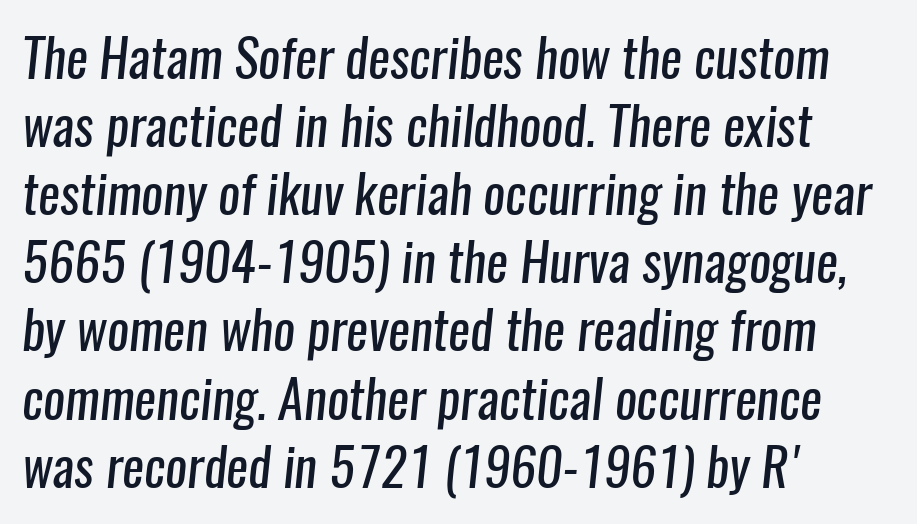
Glance below the letters and you will spot only blank space. The tracking reads as untouched default to a designer's eye. These lines are rendered in a variable-pitch font. Each letter's strokes conclude bluntly, with no projecting serifs.
